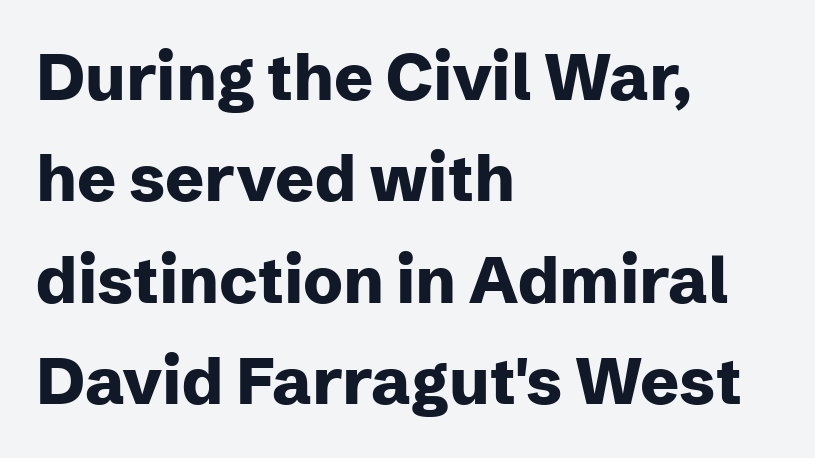
Q: Is the text bold? A: Yes.
Q: Is the text italic (slanted)? A: No, it is upright.
Q: Is the typeface a serif or a sans-serif typeface? A: Sans-serif.
Q: Is the text underlined? A: No.
Q: How is the paragraph aligned? A: Left-aligned.
Q: Is the spacing between letters normal or unusually wide? A: Normal.
Q: Is the spacing between lines tight, normal or loose? A: Normal.
Q: Width (condensed, normal, or wide)? A: Normal.
Q: Stroke contrast? A: Low.
Q: x-height? A: Medium.
Q: Monospaced? A: No.
